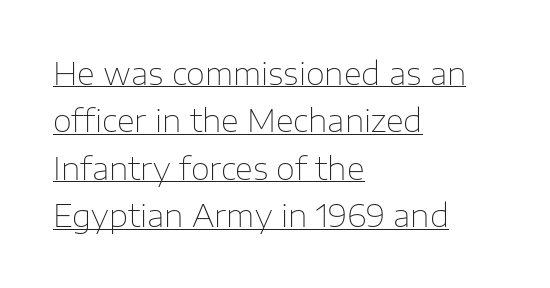
Posture: upright roman. You could call the tracking neutral — neither tight nor loose. Casual observation: everything's shoved over to the left. The type family on display is of the sans-serif kind.
